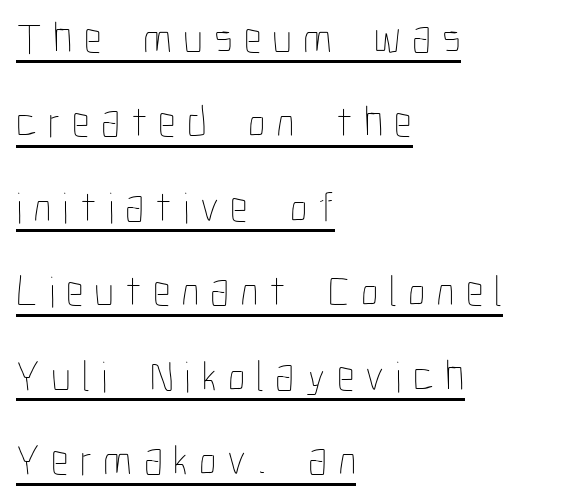
{"italic": "no", "bold": "no", "weight": "thin", "width": "condensed", "stroke_contrast": "low", "x_height": "medium", "monospaced": "no", "underline": "yes", "align": "left", "line_spacing": "loose", "line_spacing_ratio": 1.92, "letter_spacing": "wide", "letter_spacing_em": 0.25, "glyph_px": 44}
